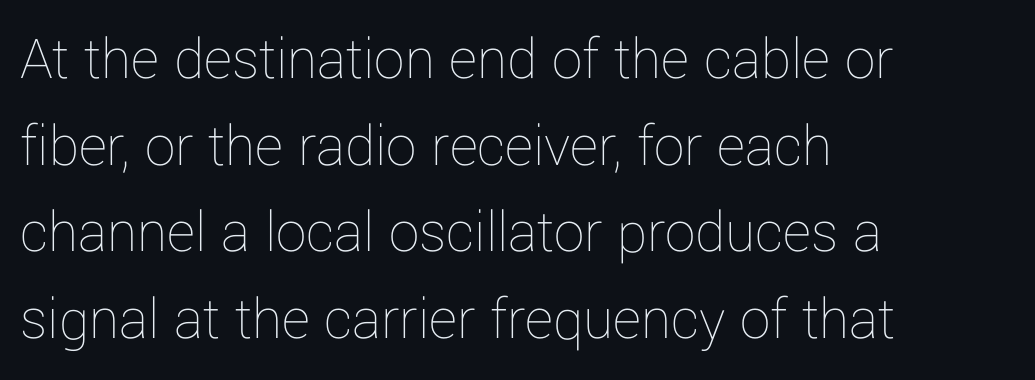
Q: Is the text bold? A: No.
Q: Is the text italic (slanted)? A: No, it is upright.
Q: Is the text underlined? A: No.
Q: How is the paragraph aligned? A: Left-aligned.
Q: Is the spacing between letters normal or unusually wide? A: Normal.
Q: Is the spacing between lines tight, normal or loose? A: Normal.
Q: Width (condensed, normal, or wide)? A: Normal.
Q: Stroke contrast? A: Low.
Q: x-height? A: Medium.
Q: Monospaced? A: No.
